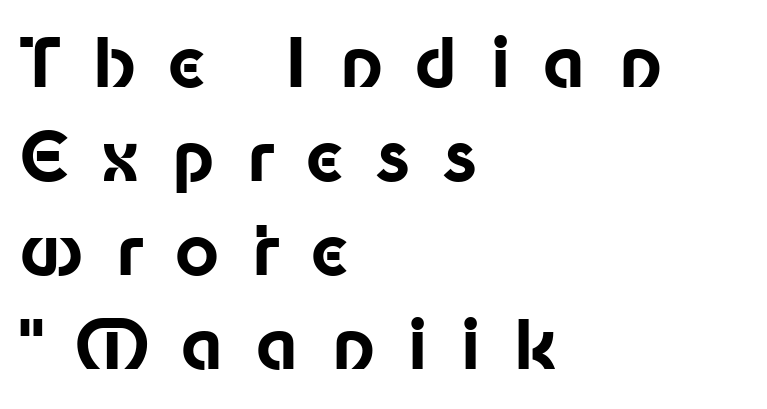
The face used here is a sans, in the tradition of grotesques and geometrics. The block of text has a typical density, with ordinary space between rows. These lines stack with their left ends in a neat column. Every character sits straight up, as roman type does.
